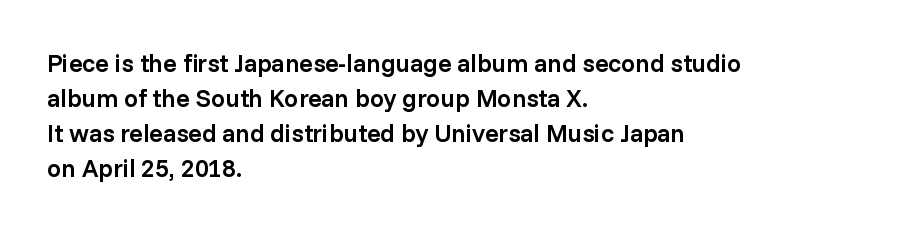
{"italic": "no", "bold": "semi", "underline": "no", "align": "left", "line_spacing": "normal", "line_spacing_ratio": 1.4, "letter_spacing": "normal", "letter_spacing_em": 0.0, "glyph_px": 25}
